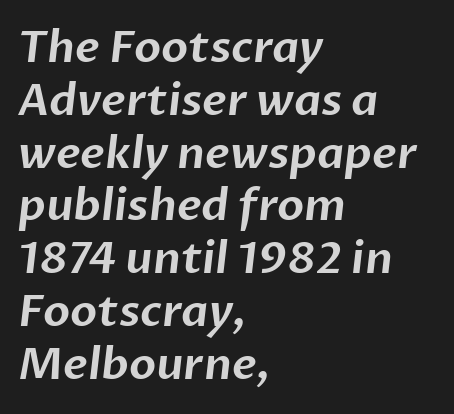
{"serif": "no", "width": "normal", "stroke_contrast": "low", "x_height": "medium", "monospaced": "no", "underline": "no", "align": "left", "line_spacing_ratio": 1.2, "letter_spacing": "normal", "letter_spacing_em": 0.0, "glyph_px": 44}
